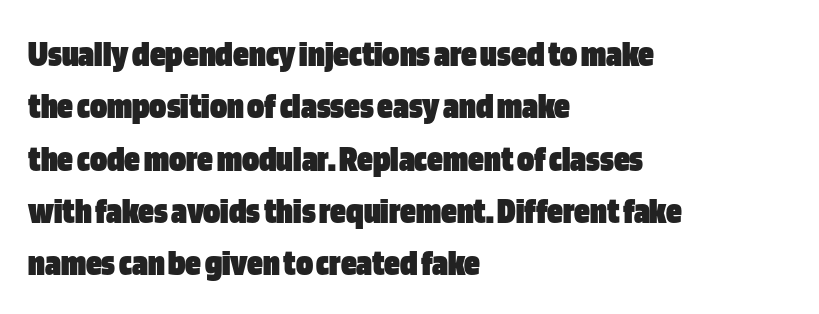
The face used here is rendered with its standard letterfit. The letters stand straight up with perfectly vertical stems. Letters rest on an invisible, unmarked baseline. This rendering employs a face without finishing strokes, i.e., a sans-serif.
